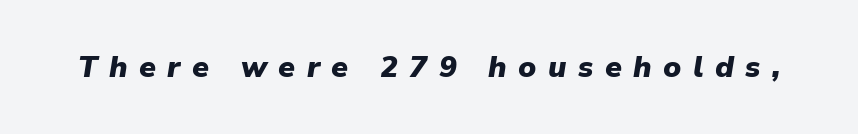
Q: Is the text bold? A: Yes.
Q: Is the text italic (slanted)? A: Yes, it leans right by about 9 degrees.
Q: Is the text underlined? A: No.
Q: Is the spacing between letters normal or unusually wide? A: Unusually wide.
Q: Width (condensed, normal, or wide)? A: Normal.
Q: Stroke contrast? A: Low.
Q: x-height? A: Medium.
Q: Monospaced? A: No.
